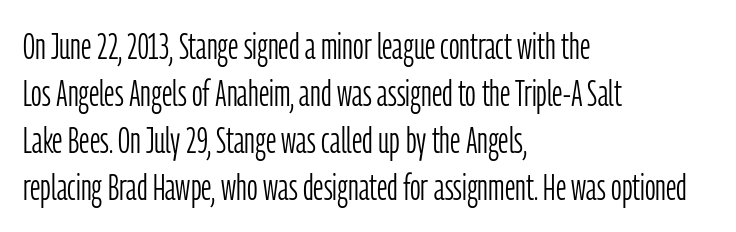
The image shows 37 px light, condensed sans-serif type, upright; set left-aligned, normal line spacing (1.27x), normal letter spacing, not underlined; low stroke contrast and a medium x-height.
